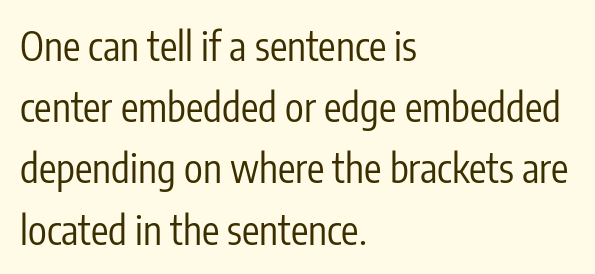
{"serif": "no", "italic": "no", "bold": "no", "weight": "regular", "width": "condensed", "stroke_contrast": "low", "x_height": "medium", "monospaced": "no", "underline": "no", "align": "left", "line_spacing": "normal", "line_spacing_ratio": 1.57, "letter_spacing": "normal", "letter_spacing_em": 0.0, "glyph_px": 39}
